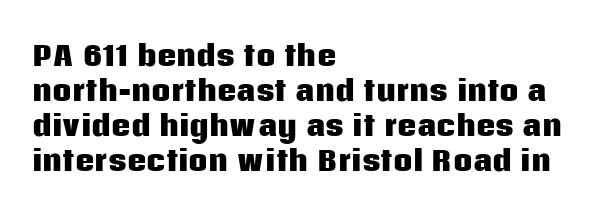
{"italic": "no", "bold": "yes", "underline": "no", "align": "left", "line_spacing": "normal", "line_spacing_ratio": 1.3, "letter_spacing": "normal", "letter_spacing_em": 0.0, "glyph_px": 27}
